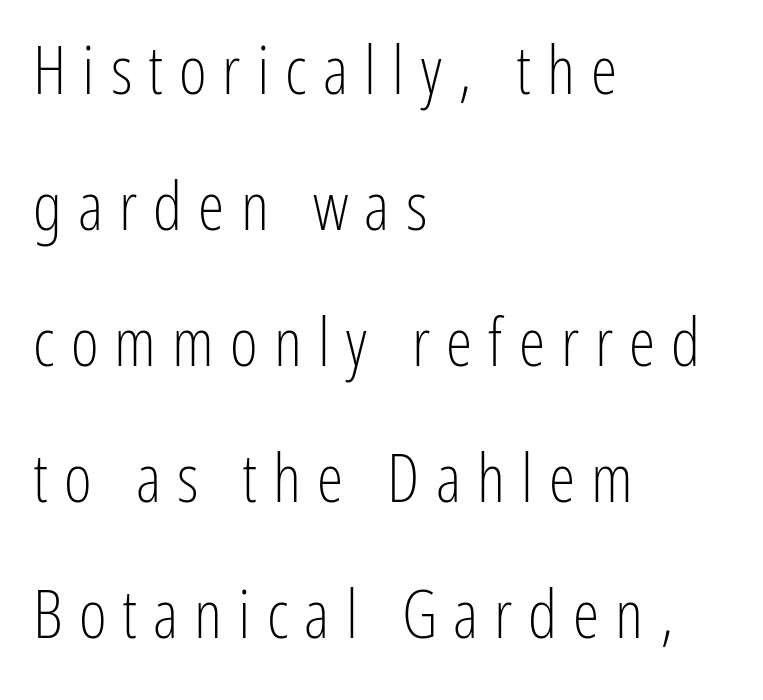
{"serif": "no", "italic": "no", "bold": "no", "weight": "light", "width": "condensed", "stroke_contrast": "low", "x_height": "medium", "monospaced": "no", "underline": "no", "align": "left", "line_spacing": "loose", "line_spacing_ratio": 2.03, "letter_spacing": "wide", "letter_spacing_em": 0.24, "glyph_px": 67}
